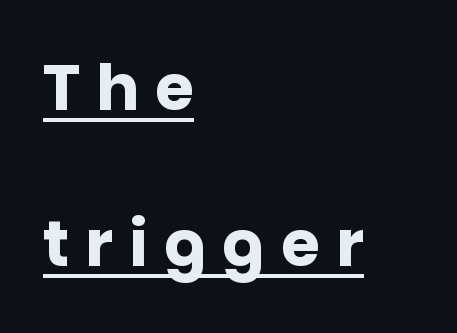
Strong, thick strokes mark this as bold type. This sample has the flowing, uneven cadence of proportional lettering. Letterform terminals end flat and unadorned throughout the passage. If you measured baseline to baseline, you'd find a long distance. All the whitespace from short lines collects on the right.
